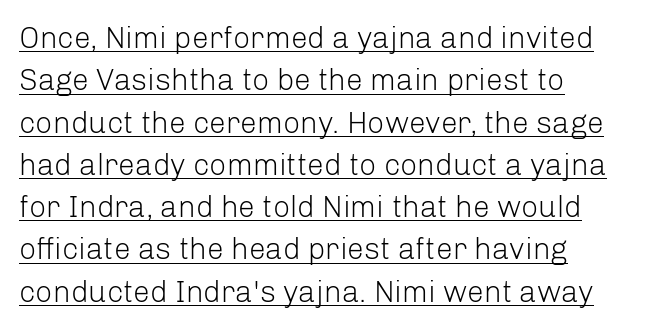
{"serif": "no", "italic": "no", "bold": "no", "weight": "light", "width": "normal", "stroke_contrast": "low", "x_height": "medium", "monospaced": "no", "underline": "yes", "align": "left", "line_spacing": "normal", "line_spacing_ratio": 1.41, "letter_spacing": "normal", "letter_spacing_em": 0.0, "glyph_px": 30}
